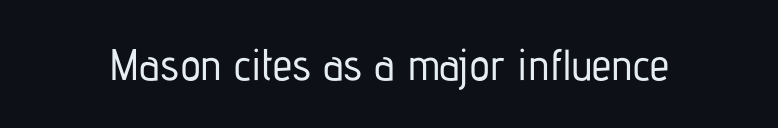
{"serif": "no", "italic": "no", "width": "condensed", "stroke_contrast": "low", "x_height": "medium", "monospaced": "no", "underline": "no", "letter_spacing": "normal", "letter_spacing_em": 0.0, "glyph_px": 44}
